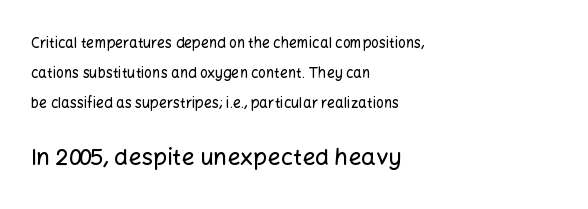
Q: Is the text italic (slanted)? A: No, it is upright.
Q: Is the text underlined? A: No.
Q: How is the paragraph aligned? A: Left-aligned.
Q: Is the spacing between letters normal or unusually wide? A: Normal.
Q: Is the spacing between lines tight, normal or loose? A: Loose.
Q: Which block of text is set in a larger size, the first (top) or the second (bottom)? A: The second (bottom) one.
